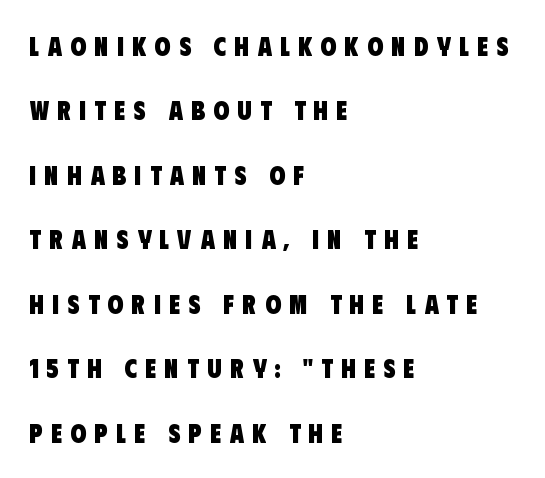
{"bold": "yes", "underline": "no", "align": "left", "line_spacing": "loose", "line_spacing_ratio": 2.48, "letter_spacing": "wide", "letter_spacing_em": 0.32, "glyph_px": 26}
